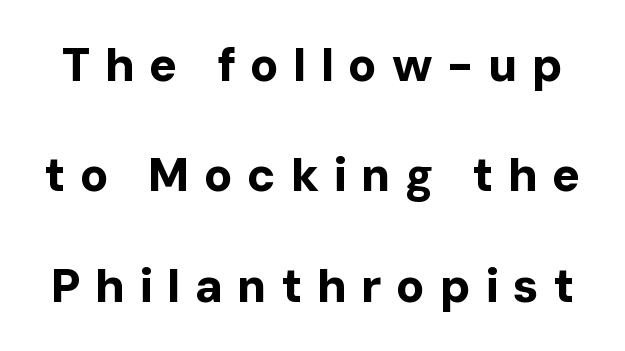
The image shows 47 px bold sans-serif type, upright; set loose line spacing (2.35x), unusually wide letter spacing (+0.3 em), not underlined; low stroke contrast and a medium x-height.
